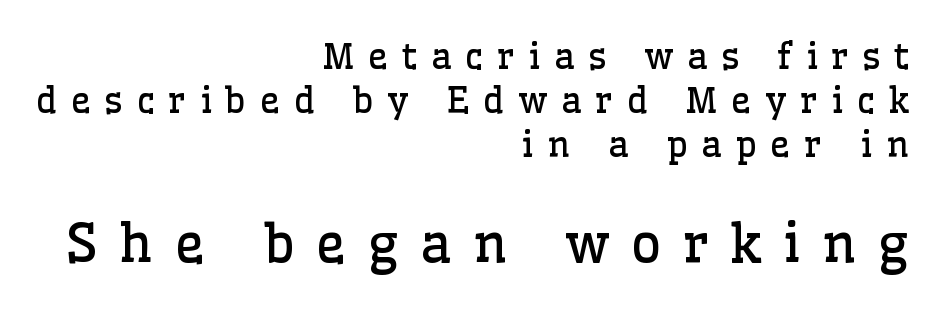
The image shows 53 px regular-weight serif type, upright; set right-aligned, normal line spacing (1.26x), unusually wide letter spacing (+0.4 em), not underlined; the second (bottom) block is 1.51x larger; low stroke contrast and a medium x-height.
